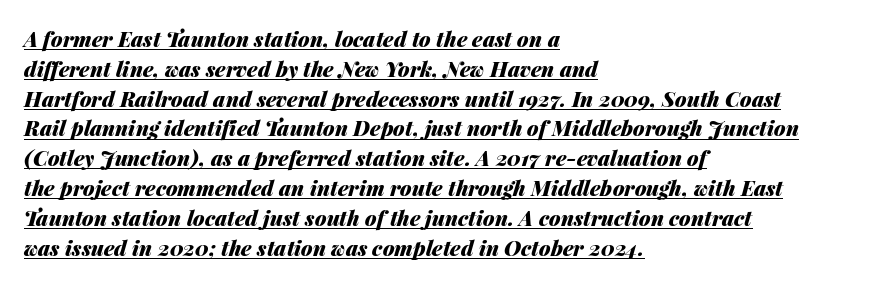
The image shows 21 px bold type, italic (leaning right); set left-aligned, normal line spacing (1.42x), normal letter spacing, underlined.
